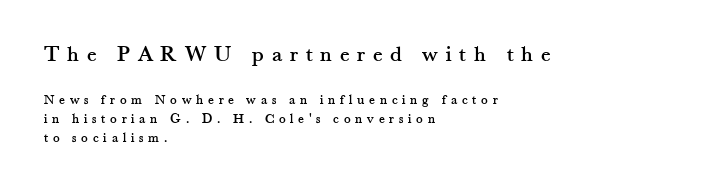
One glance says typical: line gaps are just what's usual. Casual observation: everything's shoved over to the left. Every character sits straight up, as roman type does. The strip under each line holds only bare page. Observe the wide spacing: letters keep a clear distance from each other.
